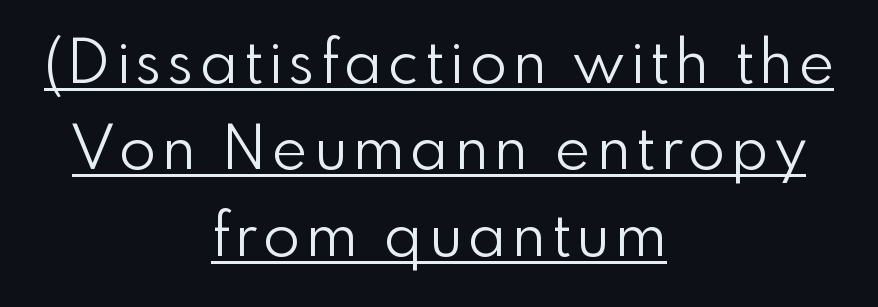
Regarding leading, the lines here are spaced in the standard way. The face looks like a standard text weight, possibly lighter. Looks like regular typesetting: each glyph gets only the width it needs. The glyphs are accompanied by a horizontal stroke just below them. Does the lettering tilt? It doesn't — this is upright. A centered setting, common on invitations and titles, is used for this passage.
